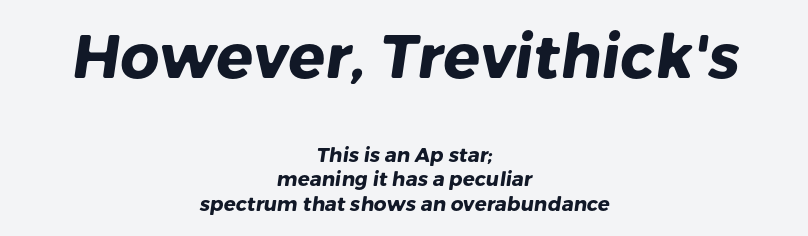
{"serif": "no", "bold": "yes", "weight": "heavy", "width": "normal", "stroke_contrast": "low", "x_height": "medium", "monospaced": "no", "underline": "no", "align": "center", "line_spacing_ratio": 1.23, "letter_spacing": "normal", "letter_spacing_em": 0.0, "larger_block": "first", "size_ratio": 3.05, "glyph_px": 61}
